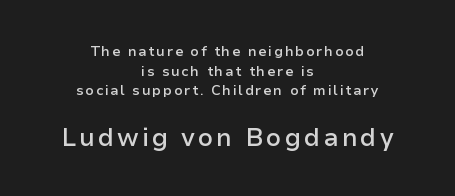
Q: Is the text bold? A: Semi-bold.
Q: Is the text italic (slanted)? A: No, it is upright.
Q: Is the text underlined? A: No.
Q: How is the paragraph aligned? A: Centered.
Q: Is the spacing between lines tight, normal or loose? A: Normal.
Q: Which block of text is set in a larger size, the first (top) or the second (bottom)? A: The second (bottom) one.
